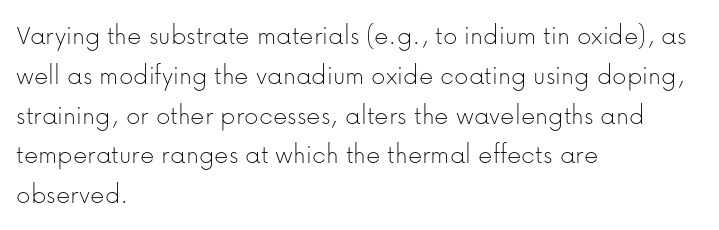
{"serif": "no", "italic": "no", "bold": "no", "weight": "thin", "width": "normal", "stroke_contrast": "low", "x_height": "medium", "monospaced": "no", "underline": "no", "align": "left", "line_spacing": "normal", "line_spacing_ratio": 1.42, "letter_spacing": "normal", "letter_spacing_em": 0.0, "glyph_px": 28}
